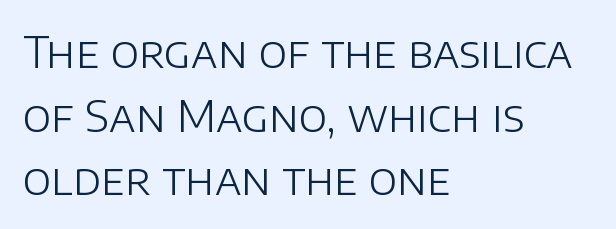
Q: Is the text bold? A: No.
Q: Is the text italic (slanted)? A: No, it is upright.
Q: Is the typeface a serif or a sans-serif typeface? A: Sans-serif.
Q: Is the text underlined? A: No.
Q: How is the paragraph aligned? A: Left-aligned.
Q: Is the spacing between letters normal or unusually wide? A: Normal.
Q: Is the spacing between lines tight, normal or loose? A: Normal.
Q: Width (condensed, normal, or wide)? A: Normal.
Q: Stroke contrast? A: Low.
Q: x-height? A: Large.
Q: Monospaced? A: No.
